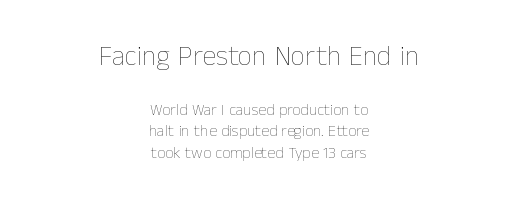
{"italic": "no", "bold": "no", "weight": "thin", "width": "normal", "stroke_contrast": "low", "x_height": "medium", "monospaced": "no", "underline": "no", "align": "center", "line_spacing": "normal", "line_spacing_ratio": 1.32, "letter_spacing": "normal", "letter_spacing_em": 0.0, "larger_block": "first", "size_ratio": 1.75, "glyph_px": 28}
